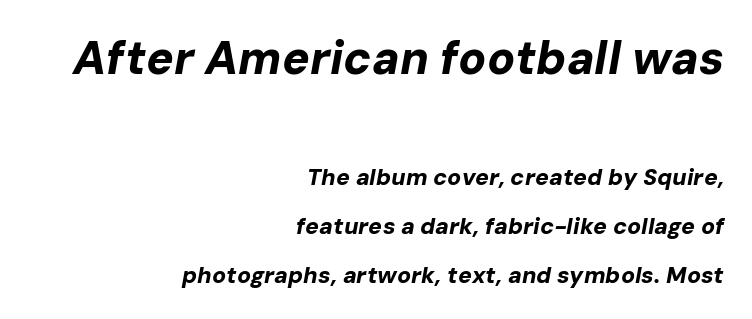
Q: Is the text bold? A: Yes.
Q: Is the text italic (slanted)? A: Yes, it leans right by about 10 degrees.
Q: Is the text underlined? A: No.
Q: How is the paragraph aligned? A: Right-aligned.
Q: Is the spacing between letters normal or unusually wide? A: Normal.
Q: Is the spacing between lines tight, normal or loose? A: Loose.
Q: Which block of text is set in a larger size, the first (top) or the second (bottom)? A: The first (top) one.
Q: Width (condensed, normal, or wide)? A: Normal.
Q: Stroke contrast? A: Low.
Q: x-height? A: Medium.
Q: Monospaced? A: No.
